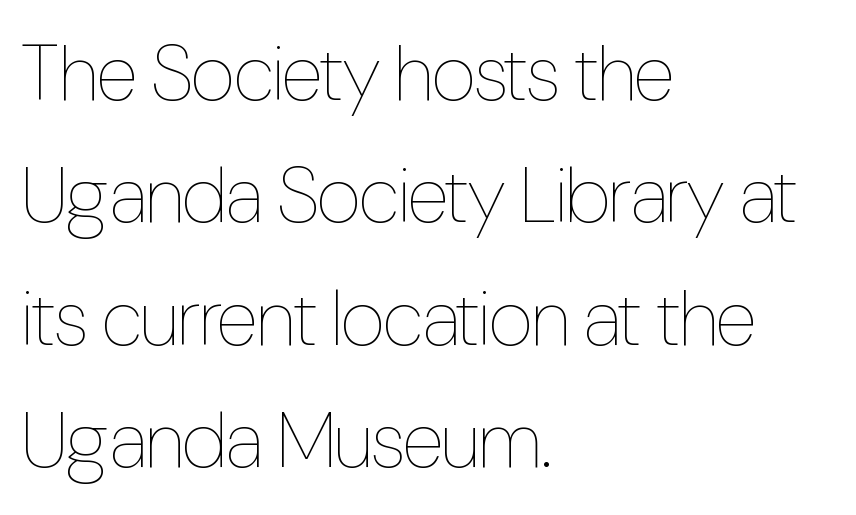
Q: Is the text bold? A: No.
Q: Is the text italic (slanted)? A: No, it is upright.
Q: Is the text underlined? A: No.
Q: How is the paragraph aligned? A: Left-aligned.
Q: Is the spacing between letters normal or unusually wide? A: Normal.
Q: Is the spacing between lines tight, normal or loose? A: Normal.
Q: Width (condensed, normal, or wide)? A: Condensed.
Q: Stroke contrast? A: Low.
Q: x-height? A: Medium.
Q: Monospaced? A: No.
